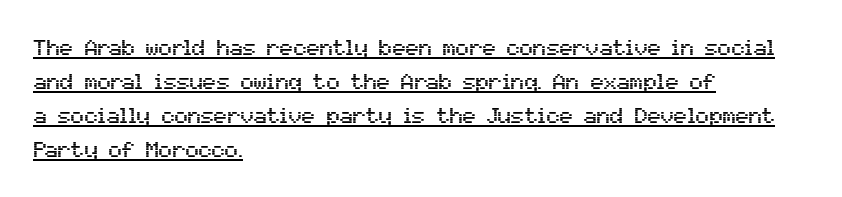
The image shows 22 px text type, upright; set left-aligned, normal line spacing (1.54x), normal letter spacing, underlined.
